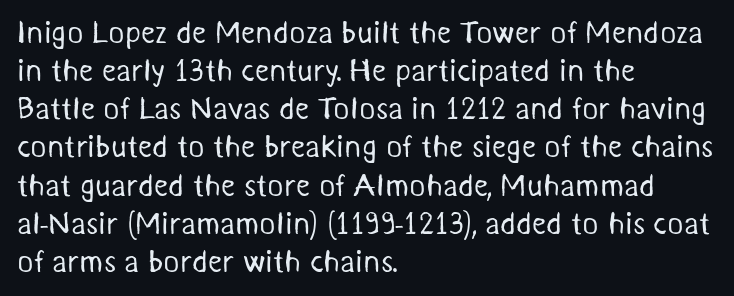
The image shows 31 px regular-weight sans-serif type; set left-aligned, line spacing 1.23x, normal letter spacing, not underlined; medium stroke contrast and a medium x-height.
